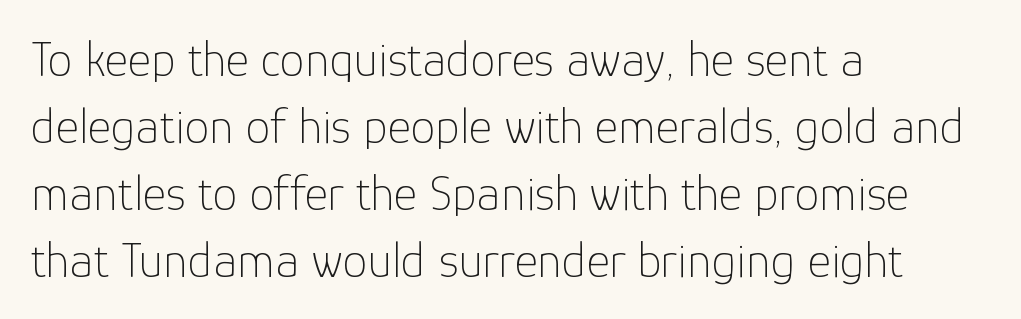
{"serif": "no", "italic": "no", "bold": "no", "weight": "thin", "width": "normal", "stroke_contrast": "low", "x_height": "medium", "monospaced": "no", "underline": "no", "align": "left", "line_spacing": "normal", "line_spacing_ratio": 1.34, "letter_spacing": "normal", "letter_spacing_em": 0.0, "glyph_px": 50}
